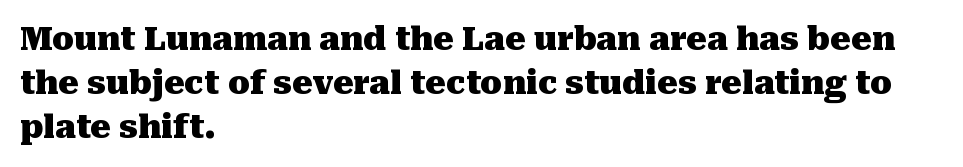
The image shows 32 px heavy serif type, upright; set left-aligned, normal line spacing (1.38x), normal letter spacing, not underlined; medium stroke contrast and a medium x-height.
